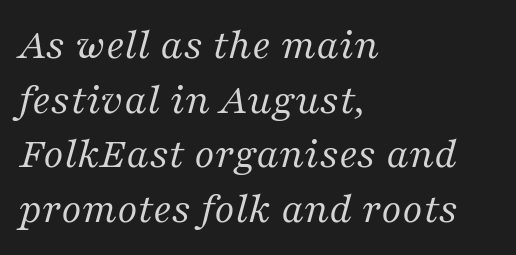
Q: Is the text bold? A: No.
Q: Is the text italic (slanted)? A: Yes, it leans right by about 16 degrees.
Q: Is the typeface a serif or a sans-serif typeface? A: Serif.
Q: Is the text underlined? A: No.
Q: How is the paragraph aligned? A: Left-aligned.
Q: Is the spacing between letters normal or unusually wide? A: Normal.
Q: Width (condensed, normal, or wide)? A: Normal.
Q: Stroke contrast? A: Medium.
Q: x-height? A: Medium.
Q: Monospaced? A: No.
